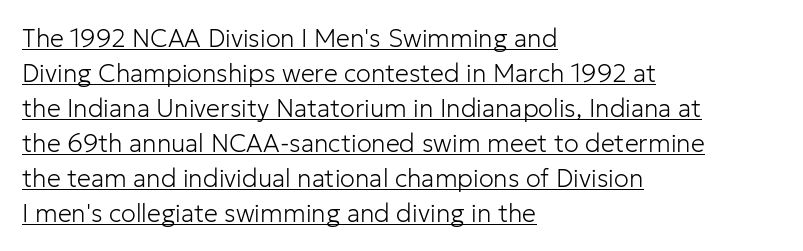
Q: Is the text bold? A: No.
Q: Is the text italic (slanted)? A: No, it is upright.
Q: Is the text underlined? A: Yes.
Q: How is the paragraph aligned? A: Left-aligned.
Q: Is the spacing between letters normal or unusually wide? A: Normal.
Q: Is the spacing between lines tight, normal or loose? A: Normal.
